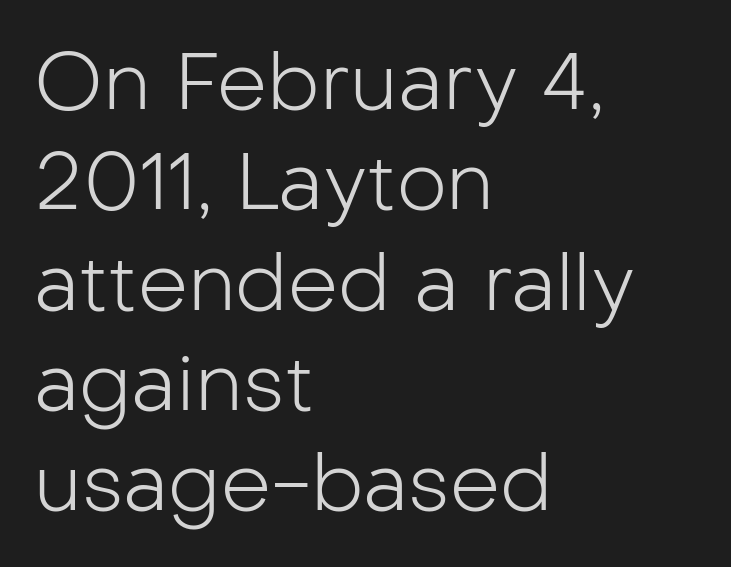
Q: Is the text bold? A: No.
Q: Is the text italic (slanted)? A: No, it is upright.
Q: Is the typeface a serif or a sans-serif typeface? A: Sans-serif.
Q: Is the text underlined? A: No.
Q: How is the paragraph aligned? A: Left-aligned.
Q: Is the spacing between letters normal or unusually wide? A: Normal.
Q: Is the spacing between lines tight, normal or loose? A: Normal.
Q: Width (condensed, normal, or wide)? A: Normal.
Q: Stroke contrast? A: Low.
Q: x-height? A: Medium.
Q: Monospaced? A: No.
